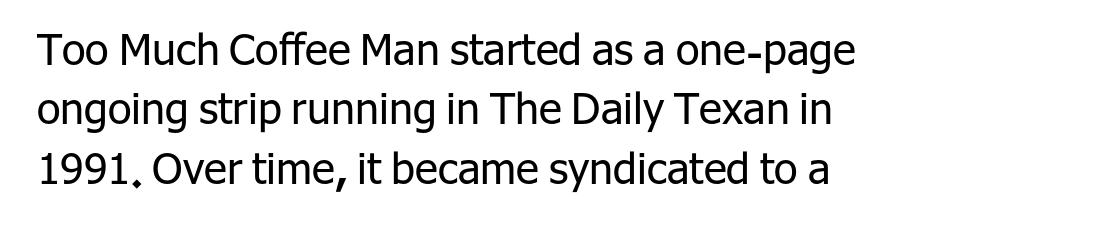
Are there feet on the stems? There aren't — it's a sans. The passage shown is typed in a proportional face where columns would drift. These lines keep a tight, regular rhythm from letter to letter. The letters stand upright; this is a roman face. Where is the straight margin? On the left. Normally led — the rows are evenly, conventionally spaced.
